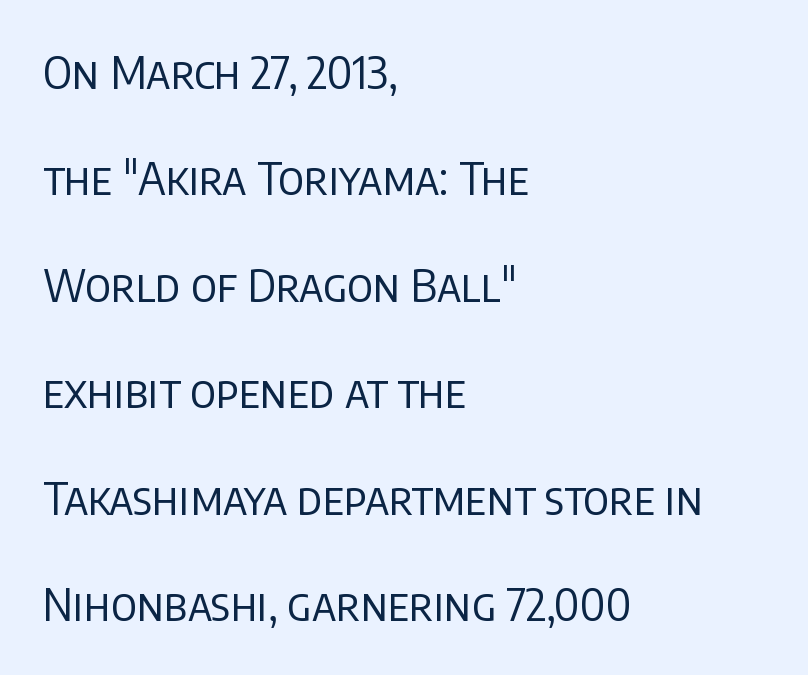
{"serif": "no", "italic": "no", "bold": "no", "weight": "regular", "width": "normal", "stroke_contrast": "low", "x_height": "large", "monospaced": "no", "underline": "no", "align": "left", "line_spacing": "loose", "line_spacing_ratio": 2.42, "letter_spacing": "normal", "letter_spacing_em": 0.0, "glyph_px": 44}
